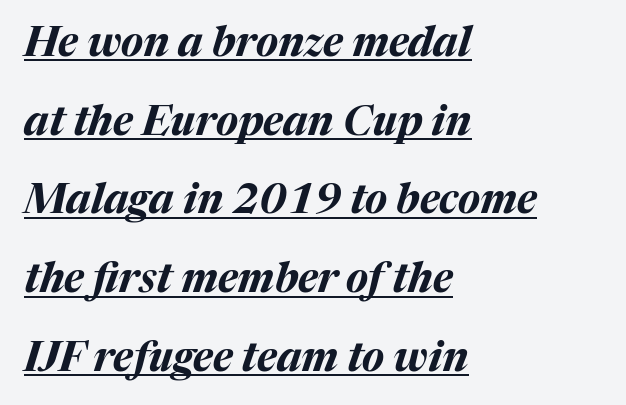
Which margin do the lines hug? The left one — the right edge is uneven. Decoration check: the copy is underlined. Each letter keeps its own natural width here, so spacing adapts to shape. Summary of vertical rhythm: relaxed, with wide interline spacing.
